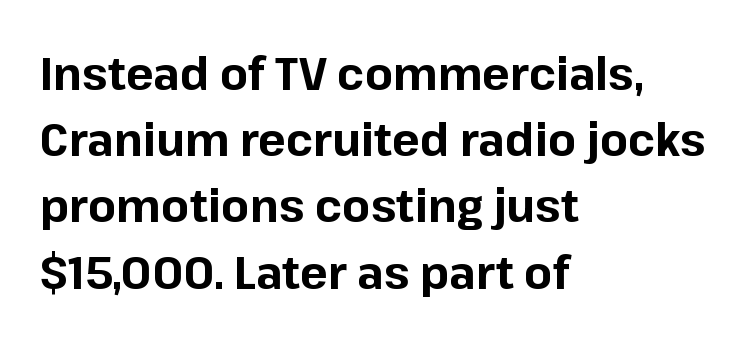
The image shows 46 px bold sans-serif type, upright; set left-aligned, normal line spacing (1.44x), normal letter spacing, not underlined; low stroke contrast and a medium x-height.
